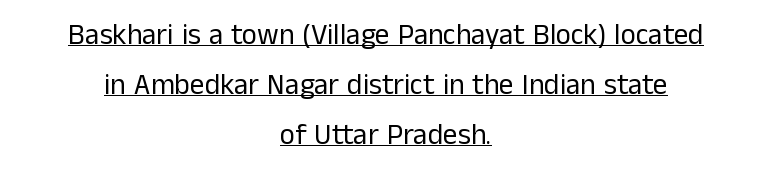
The passage shown has conventional tracking throughout. Beneath each row of characters lies a ruled line. Horizontally, the lines are justified to the midpoint only. Style check: upright.
